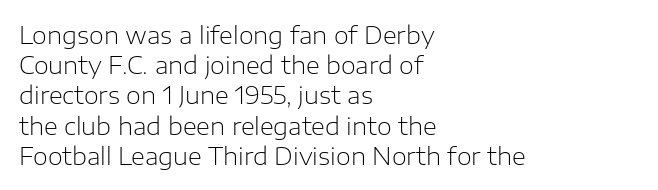
{"italic": "no", "bold": "no", "underline": "no", "align": "left", "line_spacing": "normal", "line_spacing_ratio": 1.26, "letter_spacing": "normal", "letter_spacing_em": 0.0, "glyph_px": 24}
